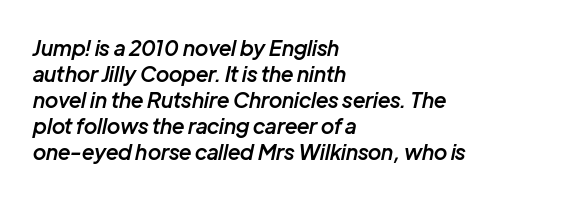
The image shows 21 px text type, italic (leaning right); set left-aligned, line spacing 1.24x, normal letter spacing, not underlined.
